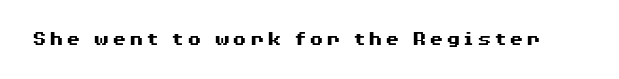
{"italic": "no", "bold": "yes", "underline": "no", "glyph_px": 21}
